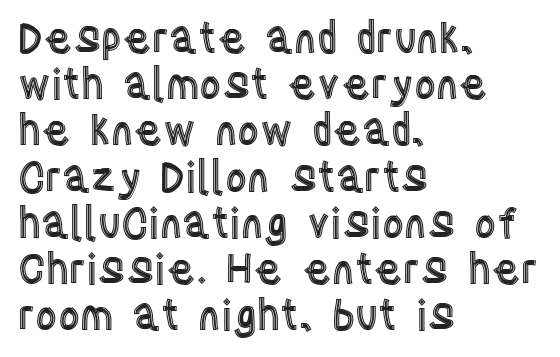
All the whitespace from short lines collects on the right. Short note: letters normally spaced. Any mark beneath the type? The region is blank. Here the designer chose a conventional face with non-uniform glyph widths. Rows of type sit shoulder to shoulder in the vertical direction.
